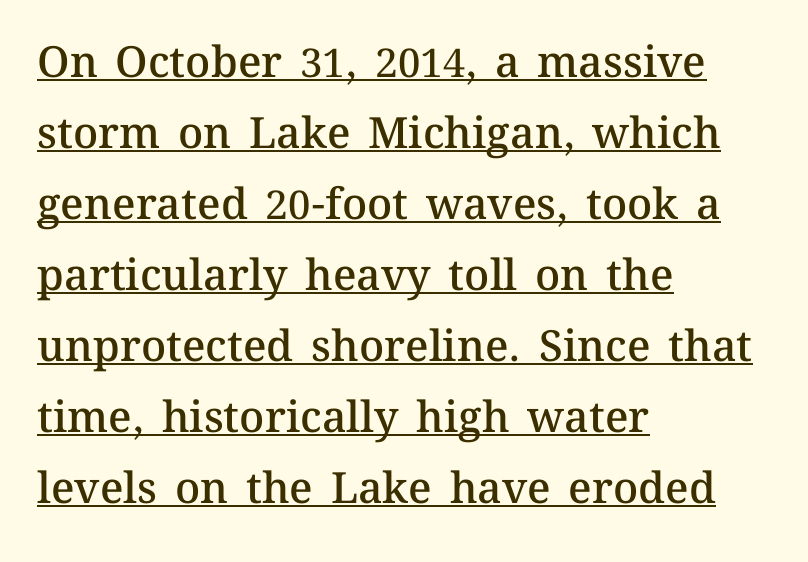
The image shows 43 px semibold type, upright; set left-aligned, normal line spacing (1.65x), normal letter spacing, underlined; medium stroke contrast and a medium x-height.
